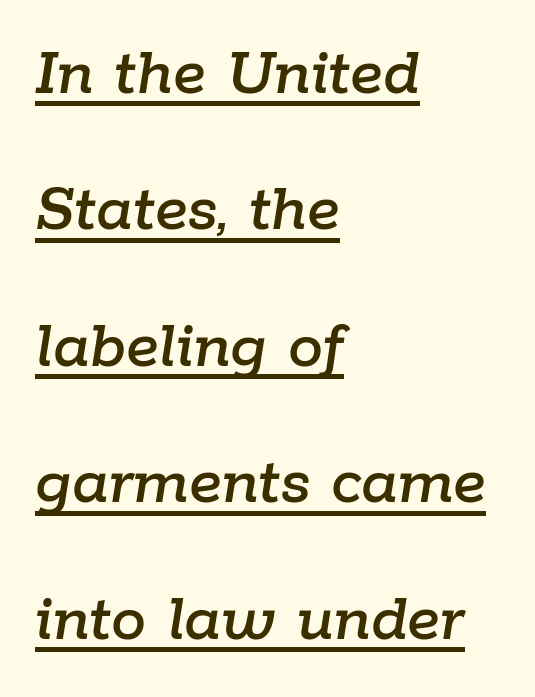
The image shows 70 px text type, italic (leaning right); set left-aligned, loose line spacing (1.95x), normal letter spacing, underlined; low stroke contrast and a medium x-height.
